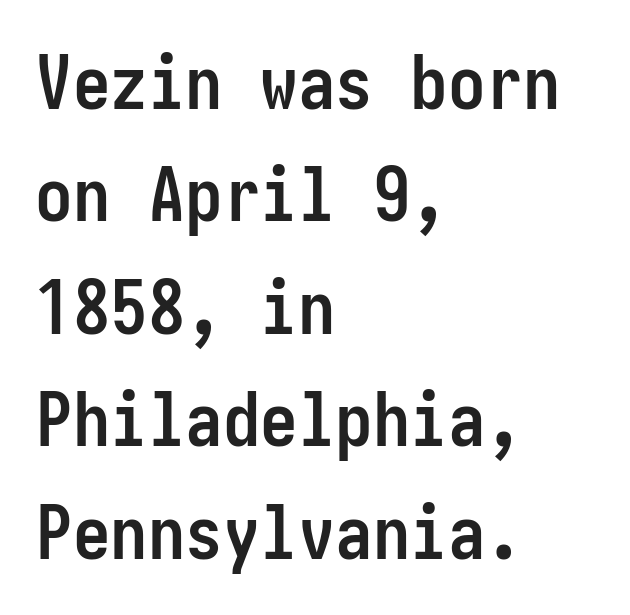
Q: Is the text bold? A: Yes.
Q: Is the text italic (slanted)? A: No, it is upright.
Q: Is the typeface a serif or a sans-serif typeface? A: Sans-serif.
Q: Is the text underlined? A: No.
Q: How is the paragraph aligned? A: Left-aligned.
Q: Is the spacing between letters normal or unusually wide? A: Normal.
Q: Is the spacing between lines tight, normal or loose? A: Normal.
Q: Width (condensed, normal, or wide)? A: Condensed.
Q: Stroke contrast? A: Low.
Q: x-height? A: Medium.
